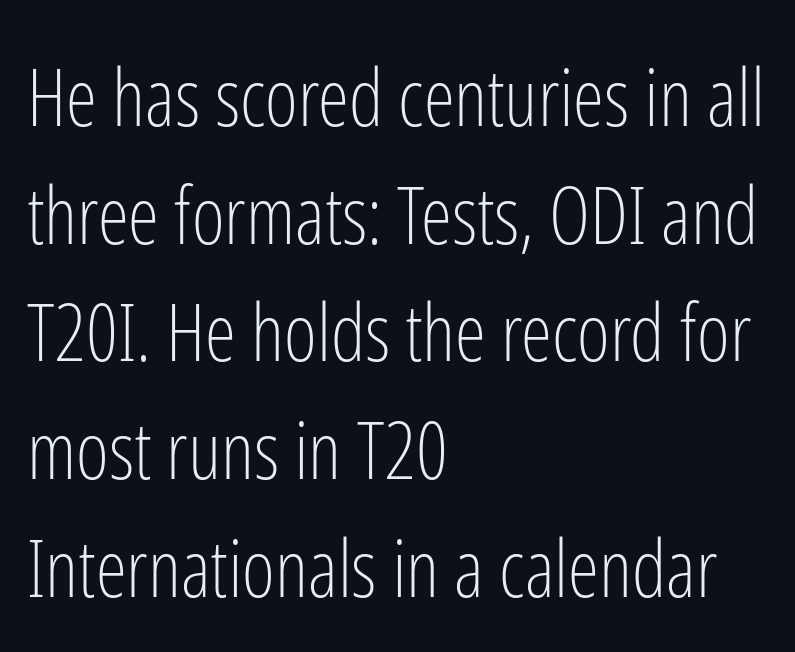
Q: Is the text bold? A: No.
Q: Is the text italic (slanted)? A: No, it is upright.
Q: Is the typeface a serif or a sans-serif typeface? A: Sans-serif.
Q: Is the text underlined? A: No.
Q: How is the paragraph aligned? A: Left-aligned.
Q: Is the spacing between letters normal or unusually wide? A: Normal.
Q: Is the spacing between lines tight, normal or loose? A: Normal.
Q: Width (condensed, normal, or wide)? A: Condensed.
Q: Stroke contrast? A: Low.
Q: x-height? A: Medium.
Q: Monospaced? A: No.
